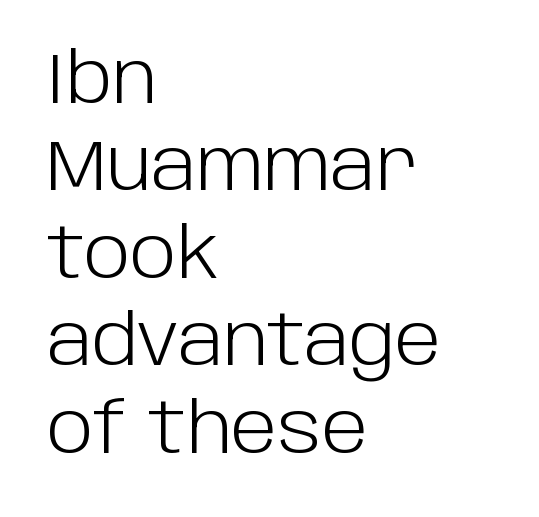
Q: Is the text bold? A: No.
Q: Is the text italic (slanted)? A: No, it is upright.
Q: Is the typeface a serif or a sans-serif typeface? A: Sans-serif.
Q: Is the text underlined? A: No.
Q: How is the paragraph aligned? A: Left-aligned.
Q: Is the spacing between letters normal or unusually wide? A: Normal.
Q: Is the spacing between lines tight, normal or loose? A: Normal.
Q: Width (condensed, normal, or wide)? A: Normal.
Q: Stroke contrast? A: Low.
Q: x-height? A: Large.
Q: Monospaced? A: No.
